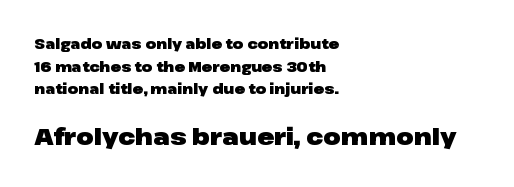
The image shows 23 px bold type, upright; set left-aligned, normal line spacing (1.61x), normal letter spacing, not underlined; the second (bottom) block is 1.64x larger.
